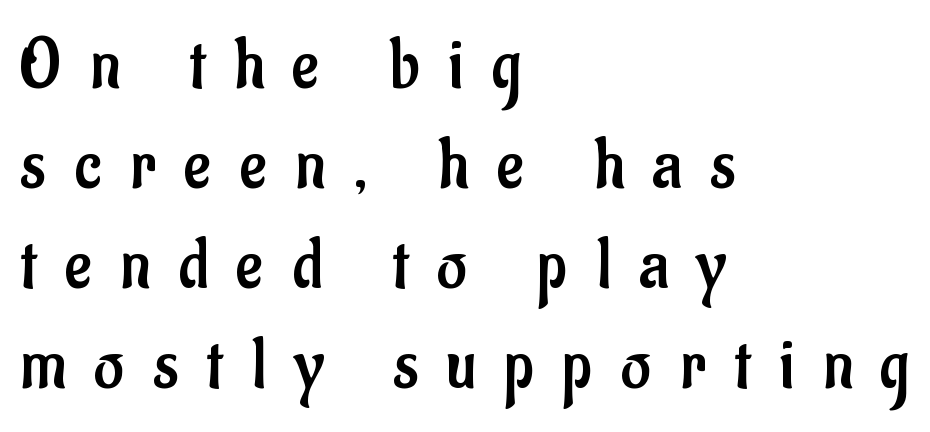
The image shows 73 px regular-weight, condensed sans-serif type, upright; set left-aligned, normal line spacing (1.37x), unusually wide letter spacing (+0.39 em), not underlined; low stroke contrast and a small x-height.
